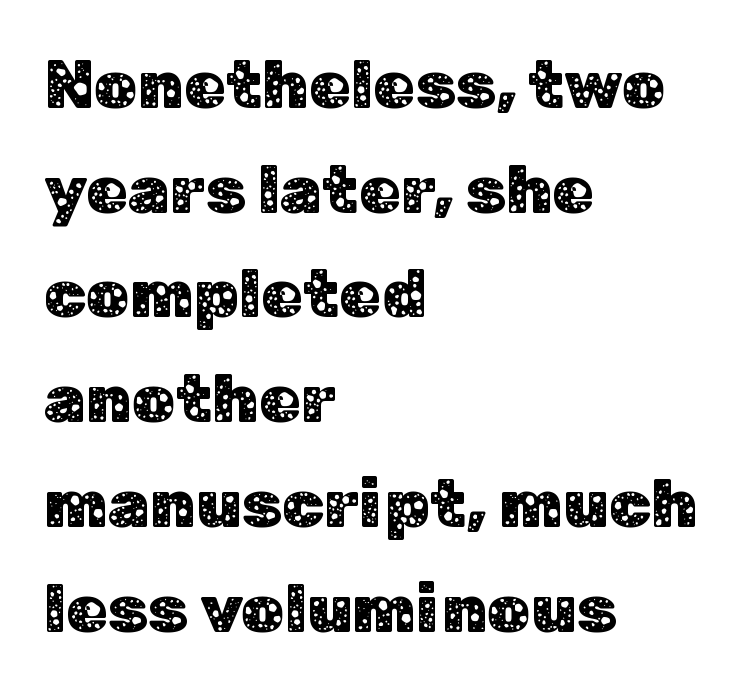
{"serif": "no", "italic": "no", "width": "normal", "stroke_contrast": "low", "x_height": "medium", "monospaced": "no", "underline": "no", "align": "left", "line_spacing": "normal", "line_spacing_ratio": 1.54, "letter_spacing": "normal", "letter_spacing_em": 0.0, "glyph_px": 68}
